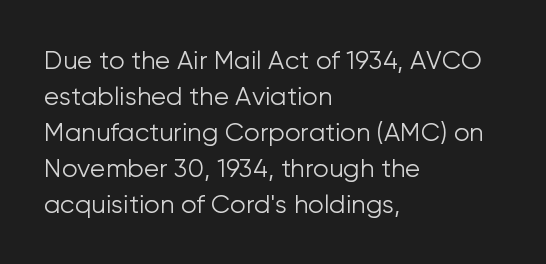
The rendering anchors every line to the left-hand side. Words appear dense and cohesive because spacing is normal. Does the leading feel generous? No, just average. A quiet, ordinary-to-light weight characterises the typeface.
